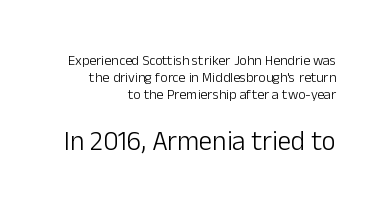
The image shows 27 px text type, upright; set right-aligned, line spacing 1.21x, normal letter spacing, not underlined; the second (bottom) block is 1.93x larger.
